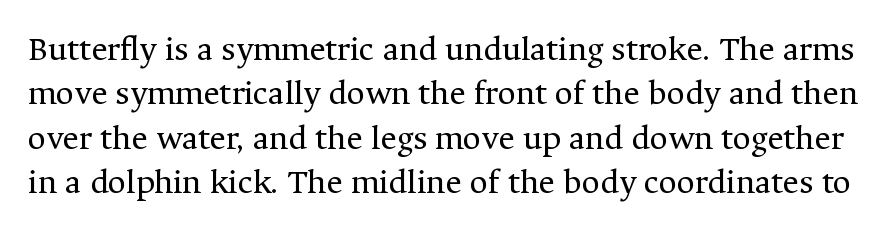
The image shows 35 px regular-weight serif type, upright; set normal line spacing (1.27x), normal letter spacing, not underlined; medium stroke contrast and a medium x-height.
